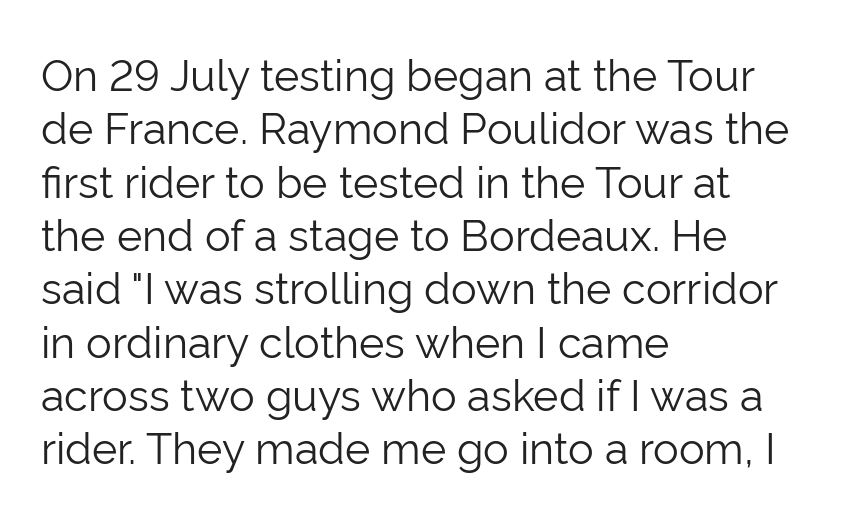
The image shows 43 px light sans-serif type, upright; set left-aligned, line spacing 1.24x, normal letter spacing, not underlined; low stroke contrast and a medium x-height.
